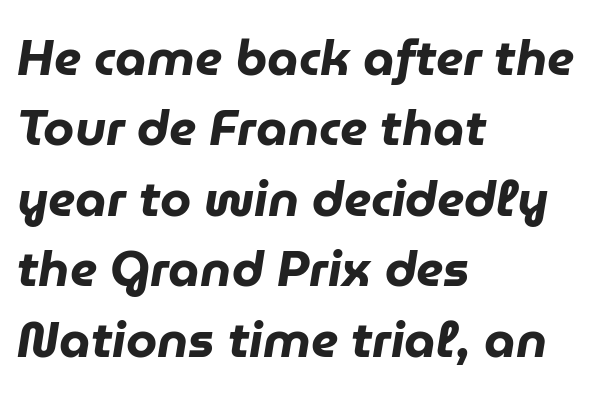
Vertically, the passage feels balanced, rows spaced as you'd expect. Underline: absent. Slanted lettering throughout. Words appear dense and cohesive because spacing is normal. Think of a printed novel: that variable character pitch is what you see here. The compositor pushed each line to the left boundary.
